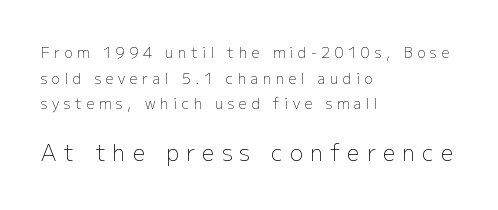
Q: Is the text bold? A: No.
Q: Is the text italic (slanted)? A: No, it is upright.
Q: Is the text underlined? A: No.
Q: How is the paragraph aligned? A: Left-aligned.
Q: Is the spacing between letters normal or unusually wide? A: Unusually wide.
Q: Which block of text is set in a larger size, the first (top) or the second (bottom)? A: The second (bottom) one.
